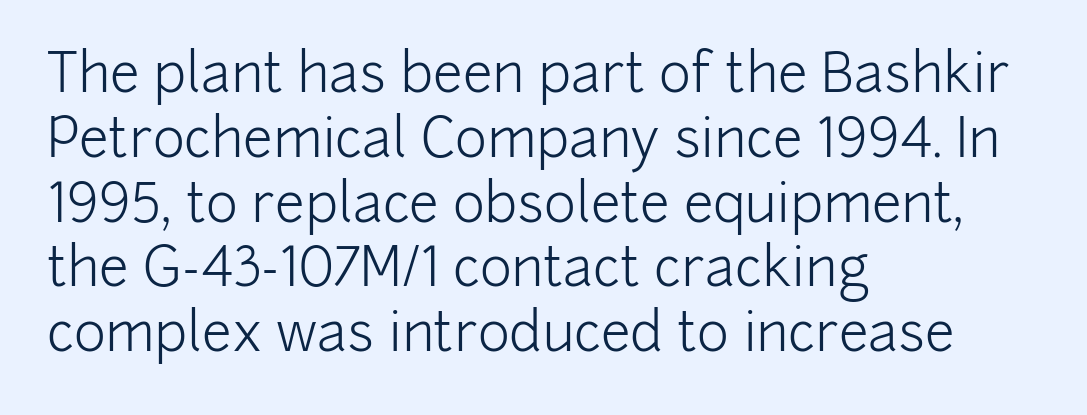
Q: Is the text bold? A: No.
Q: Is the text italic (slanted)? A: No, it is upright.
Q: Is the typeface a serif or a sans-serif typeface? A: Sans-serif.
Q: Is the text underlined? A: No.
Q: How is the paragraph aligned? A: Left-aligned.
Q: Is the spacing between letters normal or unusually wide? A: Normal.
Q: Width (condensed, normal, or wide)? A: Normal.
Q: Stroke contrast? A: Low.
Q: x-height? A: Medium.
Q: Monospaced? A: No.
